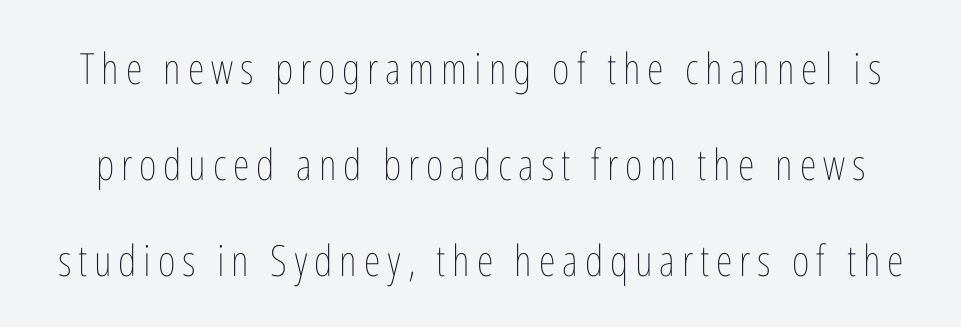
Italic? Not at all — the glyphs are vertical. Weight class: somewhere from thin through regular. Looks like regular typesetting: each glyph gets only the width it needs. No word sits above an underline. The passage shown stacks its lines with a broad gap.
